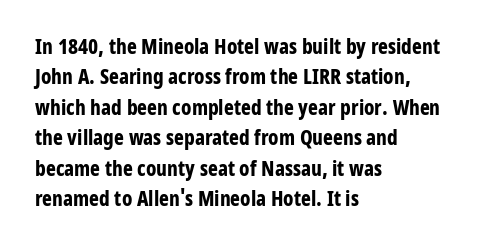
Notice how the stems are strictly vertical — no italics here. These words are printed bold, with thick strokes throughout. Leading: standard. You could call the tracking neutral — neither tight nor loose. The rendering anchors every line to the left-hand side. The words here are not underlined.
